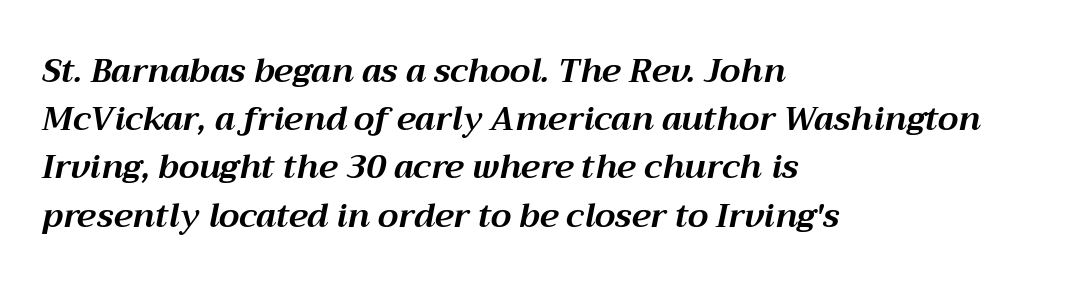
The image shows 33 px bold type, italic (leaning right); set left-aligned, normal line spacing (1.46x), normal letter spacing, not underlined; medium stroke contrast and a medium x-height.
